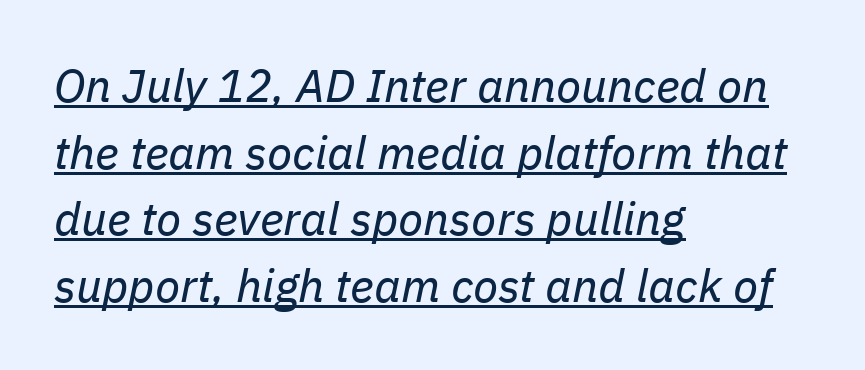
Has an underline been added? It has. This sample keeps an unexceptional amount of space between lines. These lines are rendered in a variable-pitch font. Short and long lines alike share a common starting point at left. This is oblique type, the kind used for emphasis or titles. These glyphs show unthickened strokes, regular width or finer.
